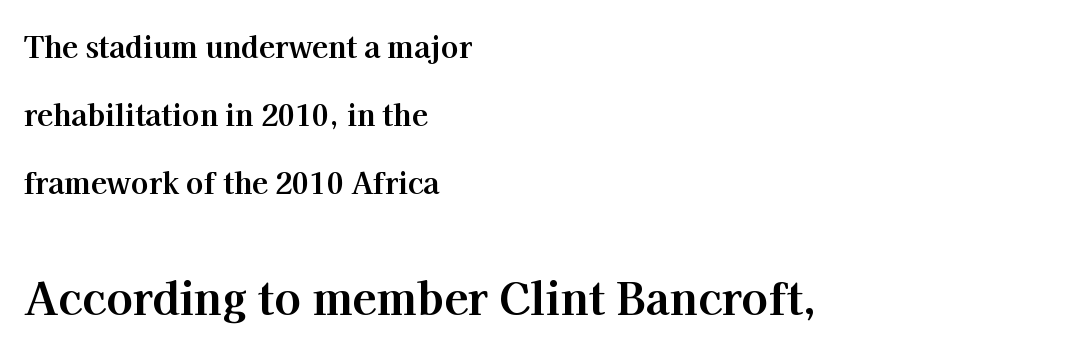
If you squint, the bottom block still reads clearly — it's the larger of the two. Each letter keeps its own natural width here, so spacing adapts to shape. The glyphs have the mass of a bold cut. The face used here is seriffed, in the tradition of book romans. Leading is clearly above the norm, producing a sparse column. These lines keep a tight, regular rhythm from letter to letter.
